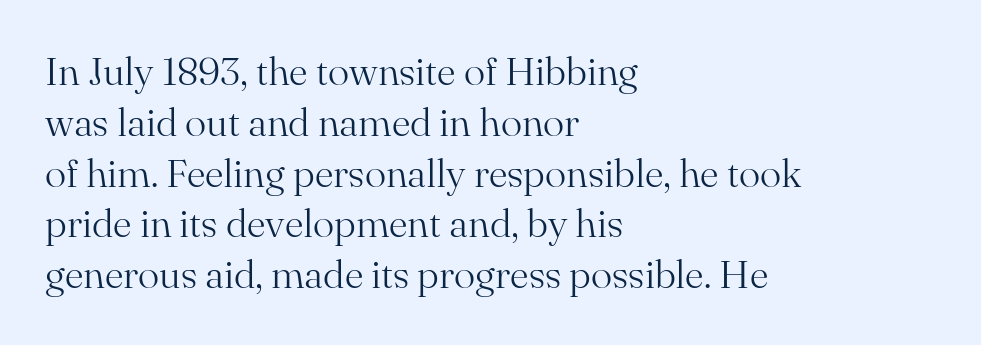
The image shows 40 px light serif type, upright; set left-aligned, normal line spacing (1.27x), normal letter spacing, not underlined; medium stroke contrast and a small x-height.
